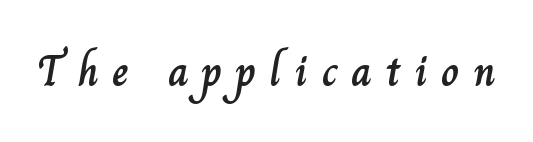
Q: Is the text italic (slanted)? A: Yes.
Q: Is the text underlined? A: No.
Q: Is the spacing between letters normal or unusually wide? A: Unusually wide.
Q: Width (condensed, normal, or wide)? A: Normal.
Q: Stroke contrast? A: Low.
Q: x-height? A: Small.
Q: Monospaced? A: No.
